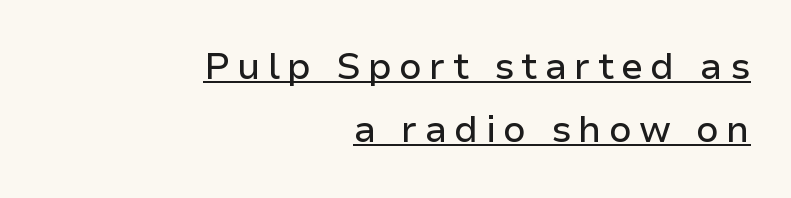
The image shows 37 px sans-serif type, upright; set right-aligned, line spacing 1.71x, underlined; low stroke contrast and a medium x-height.
